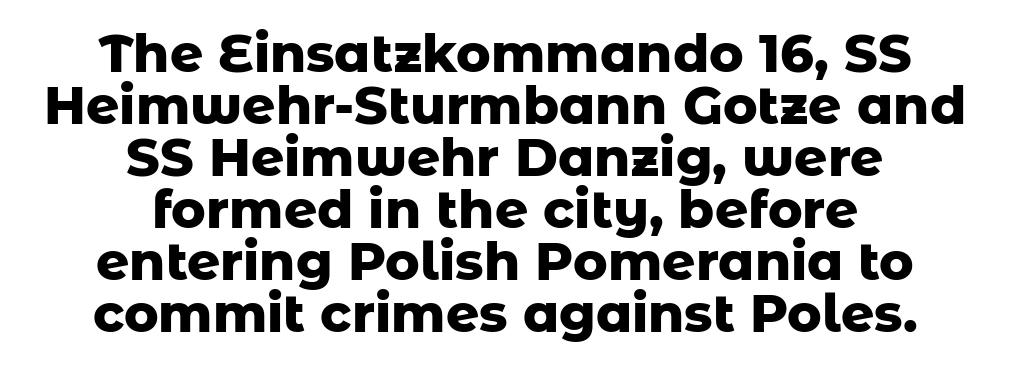
Nobody touched the tracking dial on this one. Both edges are ragged and mirror each other, which tells us the setting is centered. Very little white space separates one row of letters from the next. Beneath every word, the page is bare. Tall strokes in this sample are plumb rather than angled.
